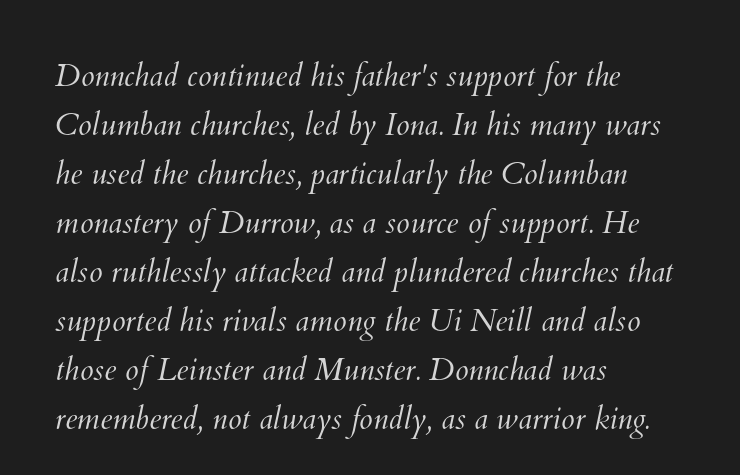
Varying glyph widths throughout — classic text-font behaviour. This rendering leaves character spacing at its baseline value. Counters stay open thanks to moderate or lighter strokes. The rows are spaced the way most documents space them. Is the block centered? No — it sits flush against the left margin.
